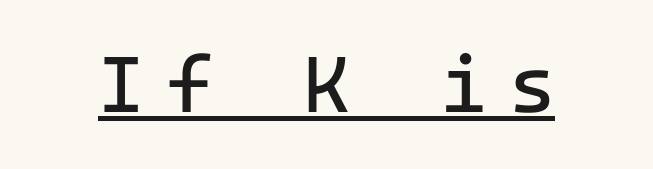
The image shows 79 px regular-weight sans-serif type, upright, monospaced; set unusually wide letter spacing (+0.28 em), underlined; low stroke contrast and a medium x-height.
